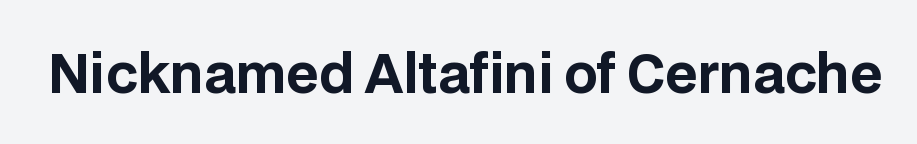
The image shows 52 px bold sans-serif type, upright; set normal letter spacing, not underlined; low stroke contrast and a large x-height.
